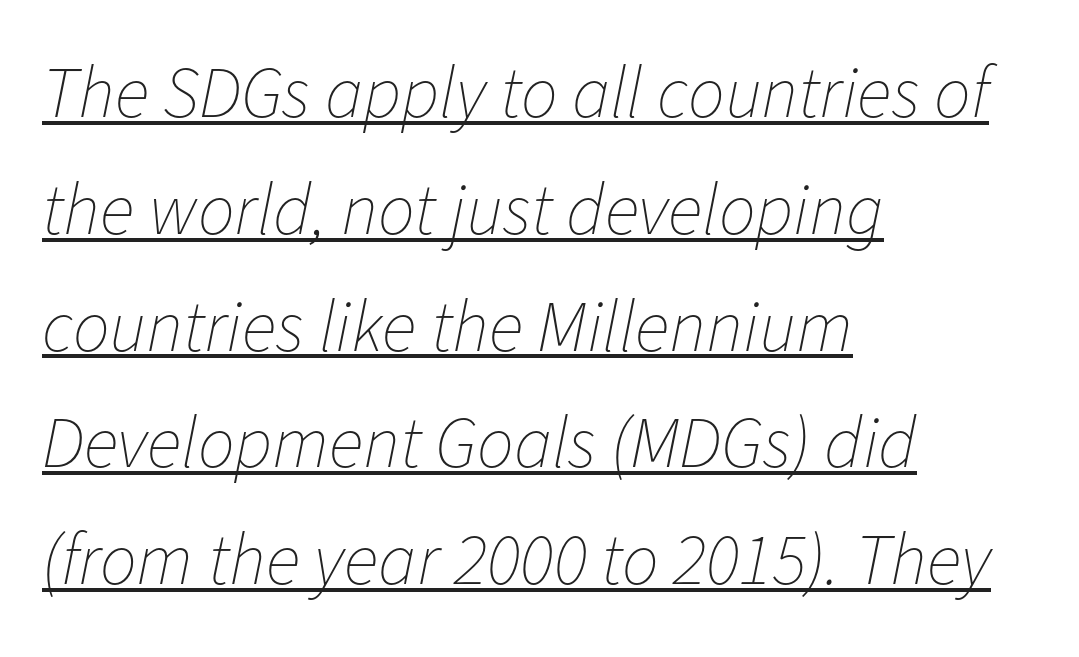
The image shows 73 px thin type, italic (leaning right); set left-aligned, normal line spacing (1.6x), normal letter spacing, underlined; low stroke contrast and a medium x-height.
